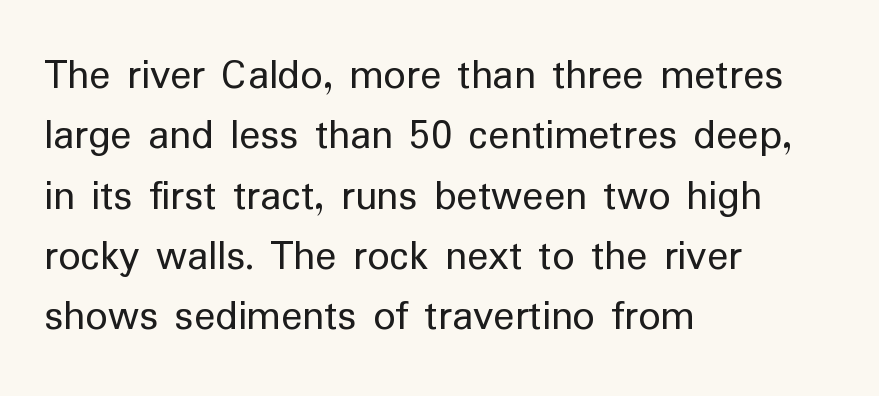
{"serif": "no", "italic": "no", "bold": "no", "weight": "regular", "width": "normal", "stroke_contrast": "low", "x_height": "medium", "monospaced": "no", "underline": "no", "align": "left", "line_spacing": "normal", "line_spacing_ratio": 1.37, "letter_spacing": "normal", "letter_spacing_em": 0.0, "glyph_px": 44}
